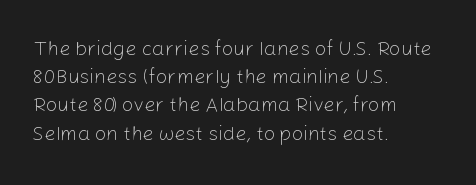
Q: Is the text bold? A: No.
Q: Is the text italic (slanted)? A: No, it is upright.
Q: Is the text underlined? A: No.
Q: How is the paragraph aligned? A: Left-aligned.
Q: Is the spacing between letters normal or unusually wide? A: Normal.
Q: Is the spacing between lines tight, normal or loose? A: Normal.
